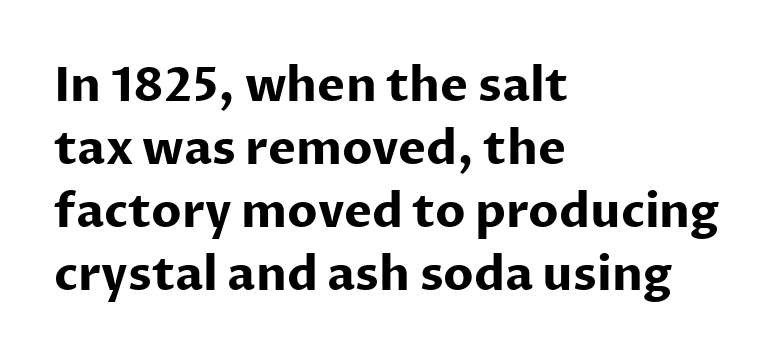
{"serif": "no", "italic": "no", "bold": "yes", "weight": "bold", "width": "normal", "stroke_contrast": "low", "x_height": "medium", "monospaced": "no", "underline": "no", "align": "left", "line_spacing": "normal", "line_spacing_ratio": 1.34, "letter_spacing": "normal", "letter_spacing_em": 0.0, "glyph_px": 47}
